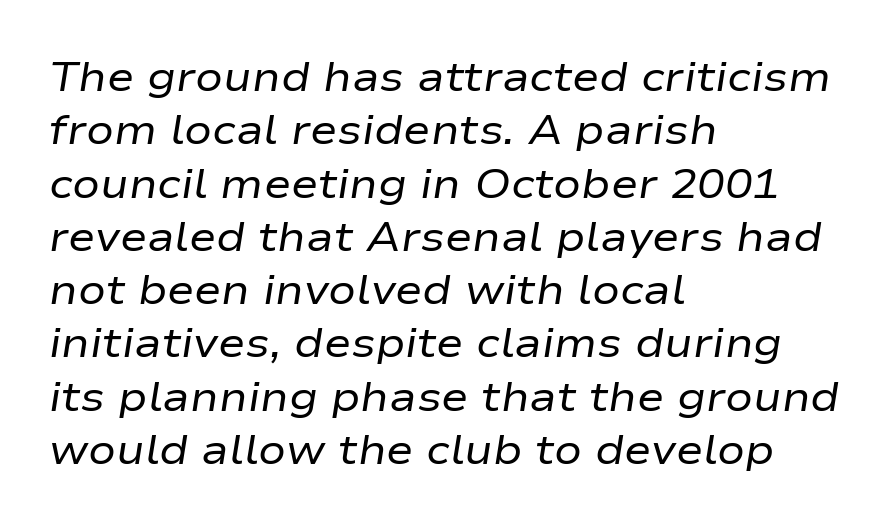
{"italic": "yes", "lean": "right", "slant_degrees": 9, "bold": "no", "weight": "regular", "width": "wide", "stroke_contrast": "low", "x_height": "medium", "monospaced": "no", "underline": "no", "align": "left", "line_spacing": "normal", "line_spacing_ratio": 1.3, "letter_spacing": "normal", "letter_spacing_em": 0.0, "glyph_px": 41}
